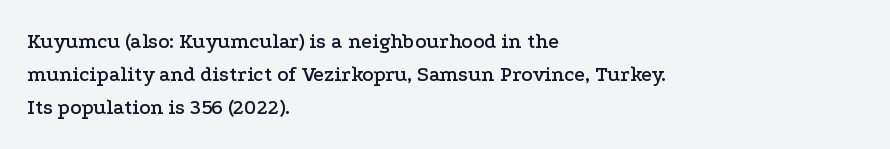
{"italic": "no", "underline": "no", "align": "left", "line_spacing": "normal", "line_spacing_ratio": 1.58, "letter_spacing": "normal", "letter_spacing_em": 0.0, "glyph_px": 21}
